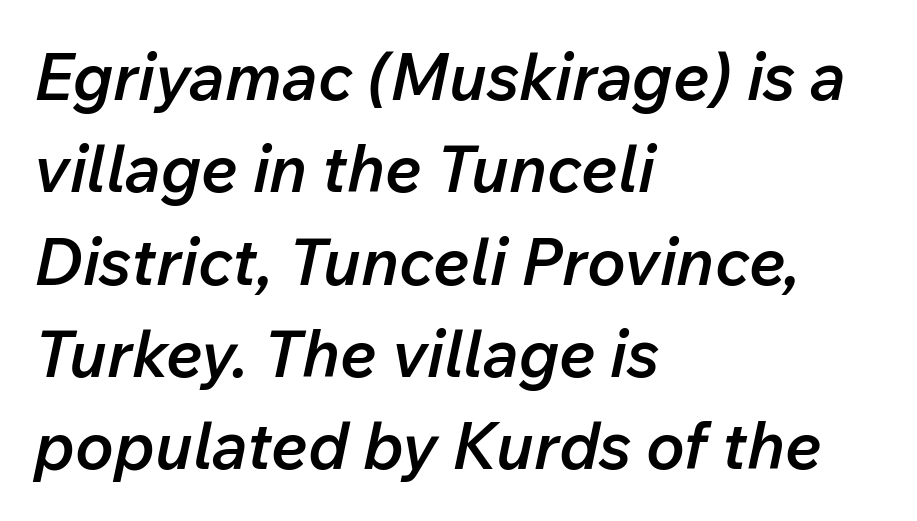
Q: Is the text bold? A: Semi-bold.
Q: Is the text italic (slanted)? A: Yes, it leans right by about 12 degrees.
Q: Is the text underlined? A: No.
Q: How is the paragraph aligned? A: Left-aligned.
Q: Is the spacing between letters normal or unusually wide? A: Normal.
Q: Is the spacing between lines tight, normal or loose? A: Normal.
Q: Width (condensed, normal, or wide)? A: Normal.
Q: Stroke contrast? A: Low.
Q: x-height? A: Medium.
Q: Monospaced? A: No.
